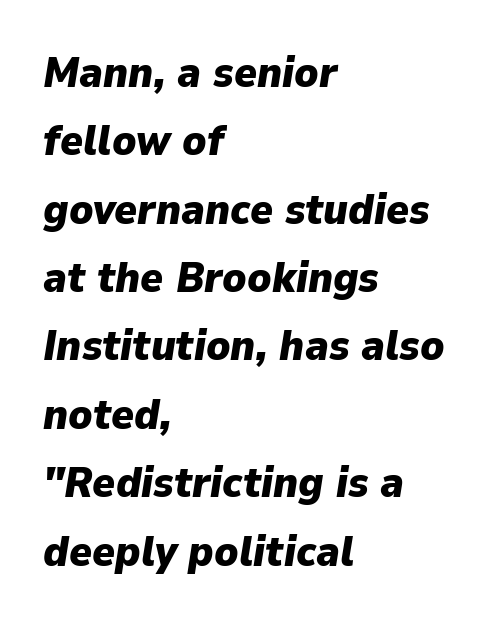
The image shows 43 px heavy type, italic (leaning right); set left-aligned, normal line spacing (1.59x), normal letter spacing, not underlined; low stroke contrast and a medium x-height.
